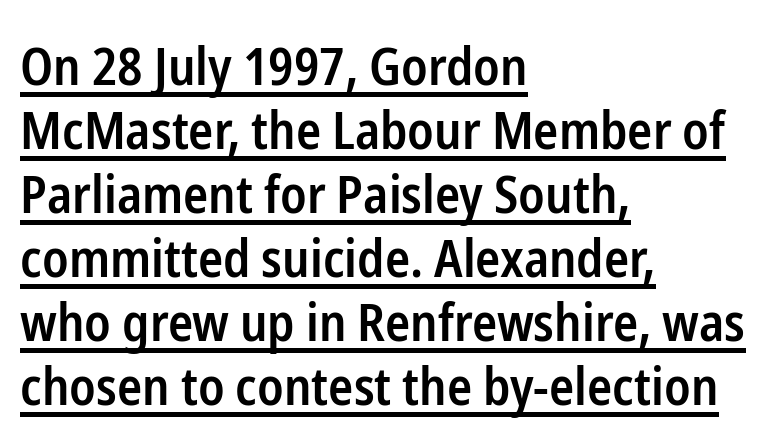
{"serif": "no", "italic": "no", "bold": "semi", "weight": "semibold", "width": "condensed", "stroke_contrast": "low", "x_height": "medium", "monospaced": "no", "underline": "yes", "align": "left", "line_spacing_ratio": 1.23, "letter_spacing": "normal", "letter_spacing_em": 0.0, "glyph_px": 52}
